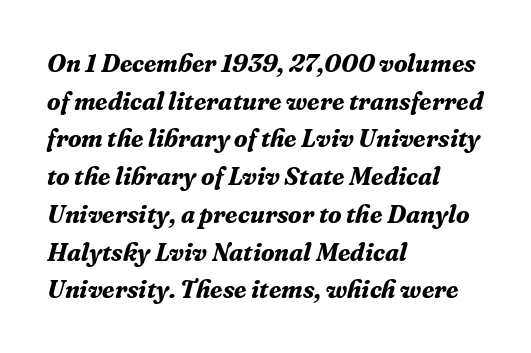
Q: Is the text bold? A: Yes.
Q: Is the text italic (slanted)? A: Yes, it leans right by about 16 degrees.
Q: Is the text underlined? A: No.
Q: How is the paragraph aligned? A: Left-aligned.
Q: Is the spacing between letters normal or unusually wide? A: Normal.
Q: Is the spacing between lines tight, normal or loose? A: Normal.
